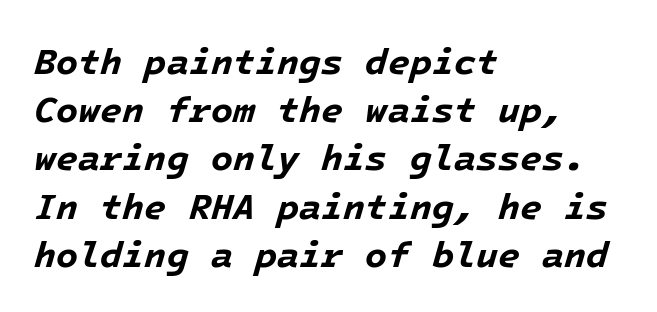
{"italic": "yes", "lean": "right", "slant_degrees": 16, "bold": "yes", "weight": "bold", "width": "normal", "stroke_contrast": "low", "x_height": "medium", "underline": "no", "align": "left", "line_spacing": "normal", "line_spacing_ratio": 1.34, "letter_spacing": "normal", "letter_spacing_em": 0.0, "glyph_px": 36}
